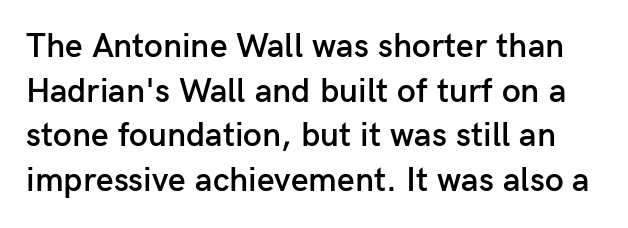
{"serif": "no", "italic": "no", "bold": "semi", "weight": "semibold", "width": "normal", "stroke_contrast": "low", "x_height": "medium", "monospaced": "no", "underline": "no", "line_spacing": "normal", "line_spacing_ratio": 1.31, "letter_spacing": "normal", "letter_spacing_em": 0.0, "glyph_px": 34}
